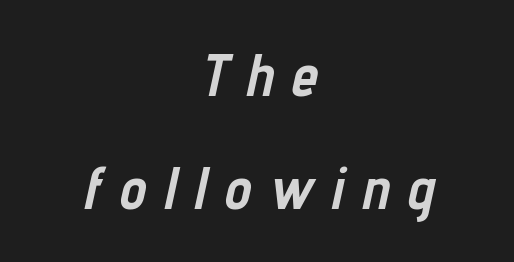
Q: Is the text bold? A: Yes.
Q: Is the text italic (slanted)? A: Yes, it leans right by about 12 degrees.
Q: Is the text underlined? A: No.
Q: How is the paragraph aligned? A: Centered.
Q: Is the spacing between letters normal or unusually wide? A: Unusually wide.
Q: Width (condensed, normal, or wide)? A: Condensed.
Q: Stroke contrast? A: Low.
Q: x-height? A: Medium.
Q: Monospaced? A: No.
